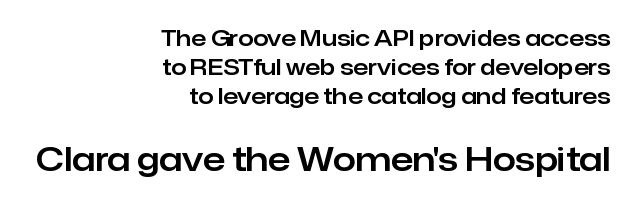
Q: Is the text italic (slanted)? A: No, it is upright.
Q: Is the typeface a serif or a sans-serif typeface? A: Sans-serif.
Q: Is the text underlined? A: No.
Q: How is the paragraph aligned? A: Right-aligned.
Q: Is the spacing between letters normal or unusually wide? A: Normal.
Q: Is the spacing between lines tight, normal or loose? A: Normal.
Q: Which block of text is set in a larger size, the first (top) or the second (bottom)? A: The second (bottom) one.
Q: Width (condensed, normal, or wide)? A: Normal.
Q: Stroke contrast? A: Low.
Q: x-height? A: Medium.
Q: Monospaced? A: No.
